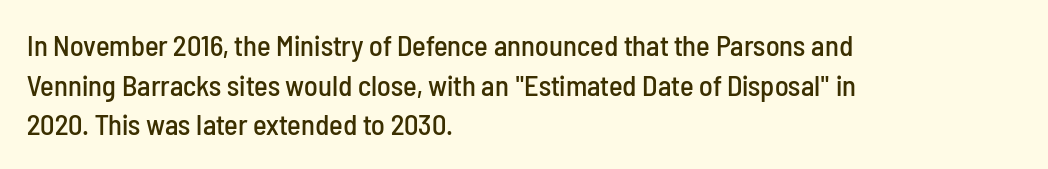
Look at the tracking — it's just the regular setting, nothing added. The zone under the glyphs is completely vacant. These lines sit exactly where default settings would place them. The rendering uses natural spacing where letterforms have individual widths.
